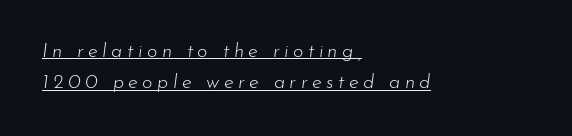
The image shows 20 px text type, italic (leaning right); set left-aligned, normal line spacing (1.57x), unusually wide letter spacing (+0.22 em), underlined.
